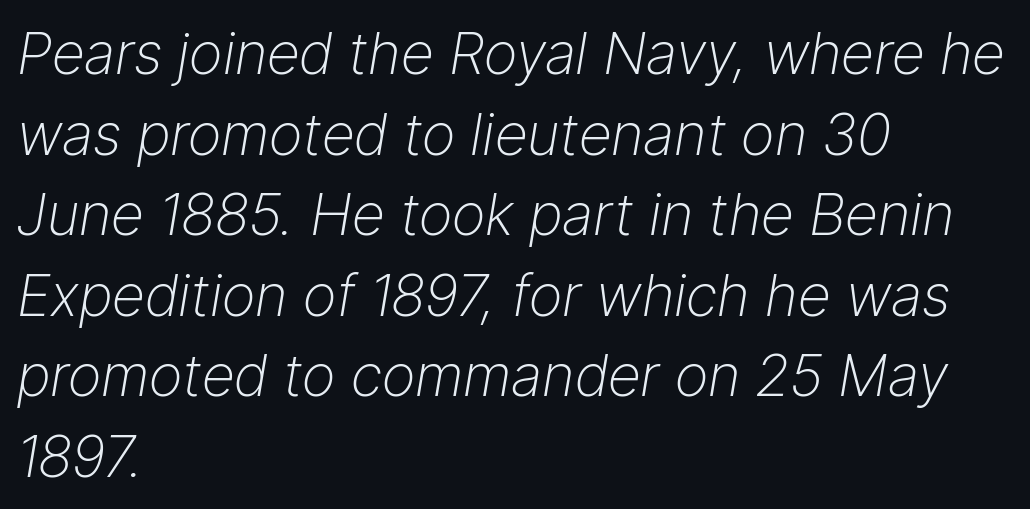
{"italic": "yes", "lean": "right", "slant_degrees": 9, "bold": "no", "weight": "light", "width": "normal", "stroke_contrast": "low", "x_height": "medium", "monospaced": "no", "underline": "no", "align": "left", "line_spacing": "normal", "line_spacing_ratio": 1.39, "letter_spacing": "normal", "letter_spacing_em": 0.0, "glyph_px": 58}
